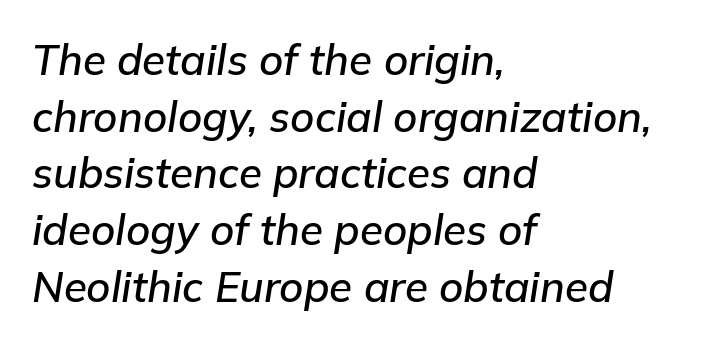
Q: Is the text italic (slanted)? A: Yes, it leans right by about 9 degrees.
Q: Is the text underlined? A: No.
Q: How is the paragraph aligned? A: Left-aligned.
Q: Is the spacing between letters normal or unusually wide? A: Normal.
Q: Is the spacing between lines tight, normal or loose? A: Normal.
Q: Width (condensed, normal, or wide)? A: Normal.
Q: Stroke contrast? A: Low.
Q: x-height? A: Medium.
Q: Monospaced? A: No.
